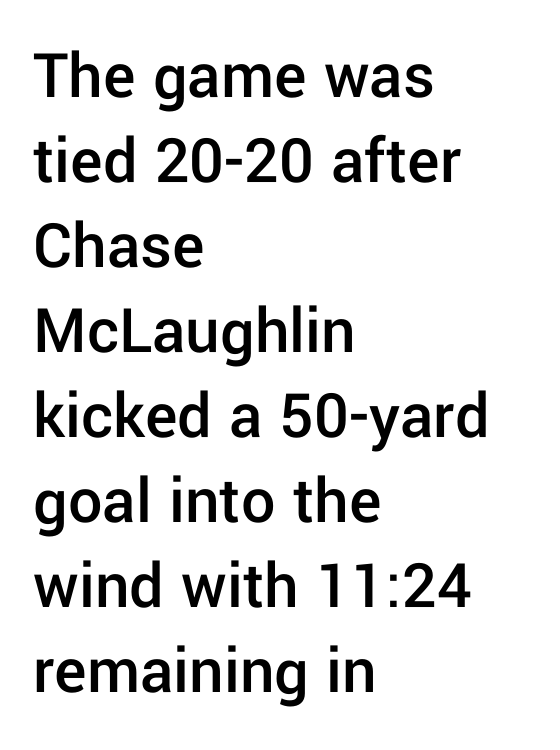
The image shows 68 px semibold sans-serif type, upright; set left-aligned, normal line spacing (1.25x), normal letter spacing, not underlined; low stroke contrast and a medium x-height.
